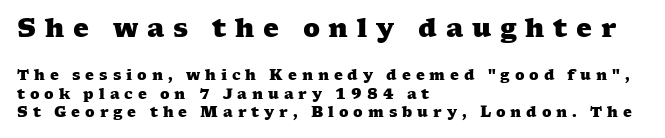
The image shows 25 px bold type; set left-aligned, normal line spacing (1.3x), unusually wide letter spacing (+0.35 em), not underlined; the first (top) block is 1.79x larger.
